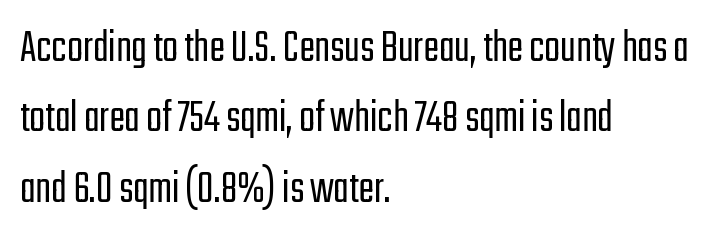
The image shows 47 px light, condensed sans-serif type, upright; set left-aligned, normal line spacing (1.5x), normal letter spacing, not underlined; low stroke contrast and a medium x-height.
